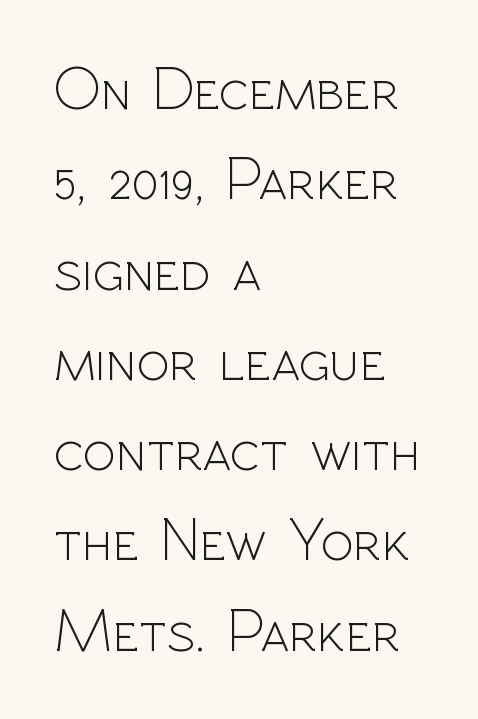
{"serif": "no", "italic": "no", "bold": "no", "weight": "light", "width": "normal", "x_height": "medium", "monospaced": "no", "underline": "no", "align": "left", "line_spacing": "normal", "line_spacing_ratio": 1.48, "letter_spacing": "normal", "letter_spacing_em": 0.0, "glyph_px": 61}
